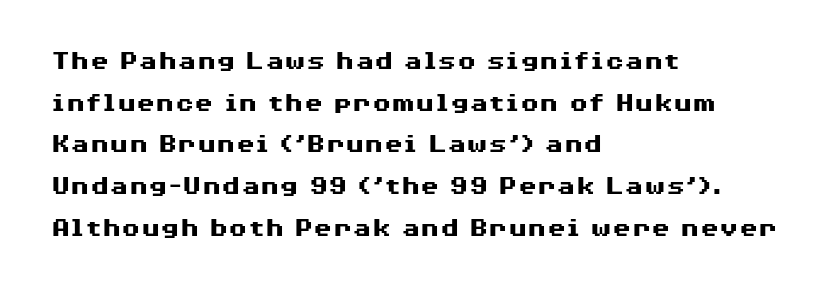
{"serif": "no", "italic": "no", "bold": "yes", "weight": "heavy", "width": "wide", "stroke_contrast": "medium", "x_height": "medium", "monospaced": "no", "underline": "no", "align": "left", "line_spacing": "normal", "line_spacing_ratio": 1.49, "letter_spacing": "normal", "letter_spacing_em": 0.0, "glyph_px": 28}
